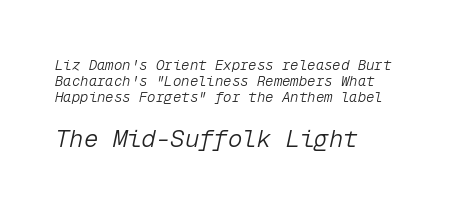
{"italic": "yes", "lean": "right", "slant_degrees": 12, "bold": "no", "underline": "no", "align": "left", "line_spacing": "tight", "line_spacing_ratio": 1.14, "letter_spacing": "normal", "letter_spacing_em": 0.0, "larger_block": "second", "size_ratio": 1.71, "glyph_px": 24}
